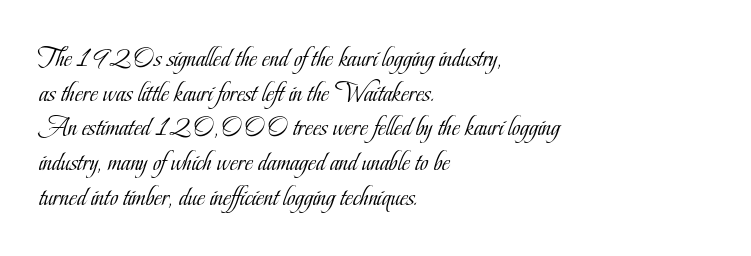
The image shows 28 px light, condensed serif type; set left-aligned, line spacing 1.24x, normal letter spacing, not underlined; low stroke contrast and a small x-height.
